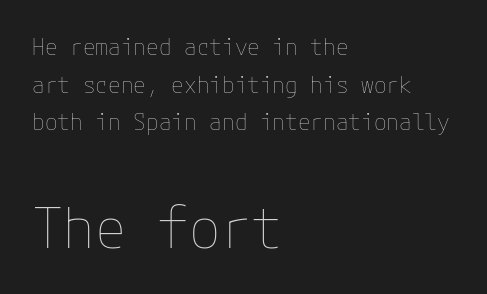
The image shows 57 px thin type, upright; set left-aligned, normal line spacing (1.64x), normal letter spacing, not underlined; the second (bottom) block is 2.48x larger; low stroke contrast and a medium x-height.
